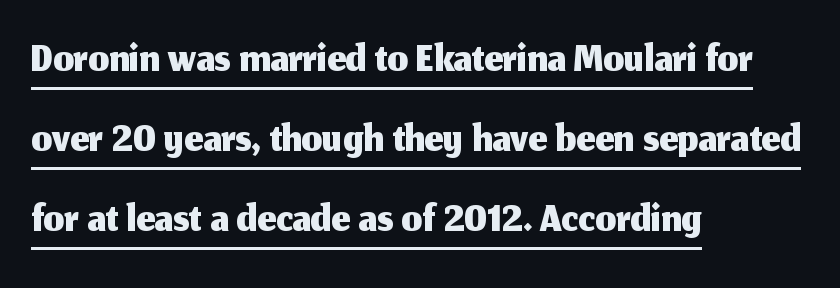
Compared with typical body copy, the letter spacing here is the same. Looks like regular typesetting: each glyph gets only the width it needs. Ordinary non-slanted type is in use. Descenders here cross a horizontal rule under the line. A student would call this left alignment; a typographer would say flush left, rag right.
